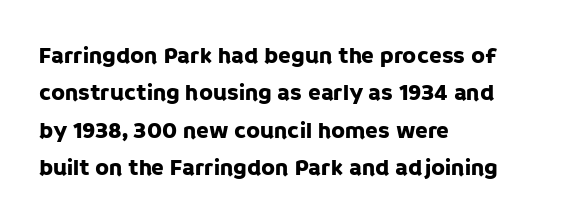
Q: Is the text italic (slanted)? A: No, it is upright.
Q: Is the text underlined? A: No.
Q: How is the paragraph aligned? A: Left-aligned.
Q: Is the spacing between letters normal or unusually wide? A: Normal.
Q: Is the spacing between lines tight, normal or loose? A: Normal.
